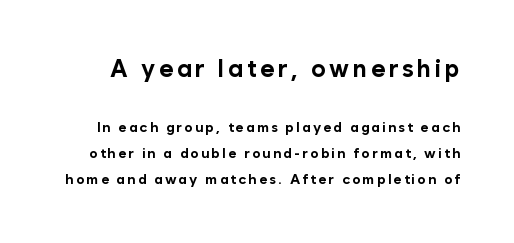
Large over small — that's the arrangement of the two blocks here. Has an underline been added? It has not. Italic? Not at all — the glyphs are vertical. Heavy, bold letterforms.
